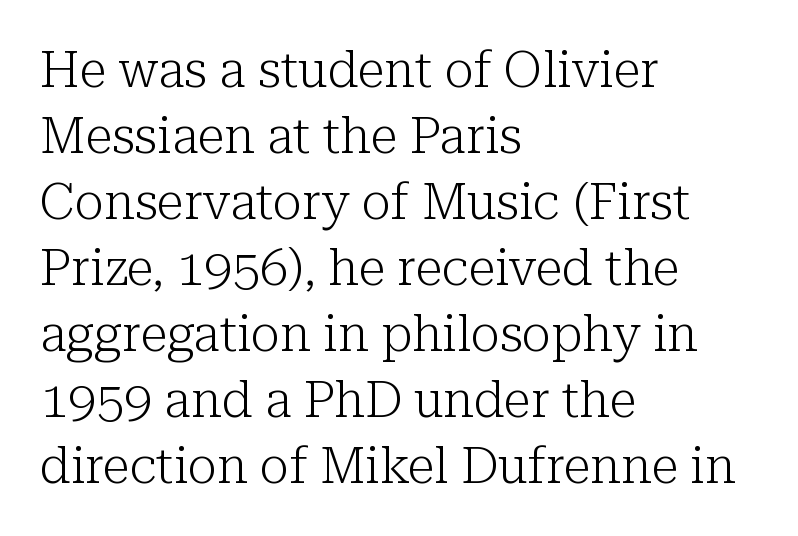
{"serif": "yes", "italic": "no", "bold": "no", "weight": "light", "width": "normal", "stroke_contrast": "low", "x_height": "medium", "monospaced": "no", "underline": "no", "align": "left", "line_spacing": "normal", "line_spacing_ratio": 1.32, "letter_spacing": "normal", "letter_spacing_em": 0.0, "glyph_px": 50}
